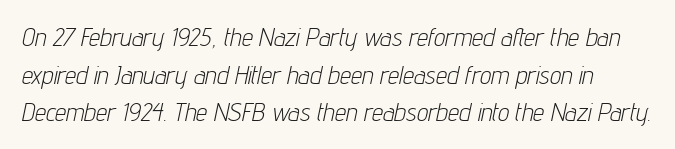
The image shows 25 px text type, italic (leaning right); set normal line spacing (1.51x), normal letter spacing, not underlined.
